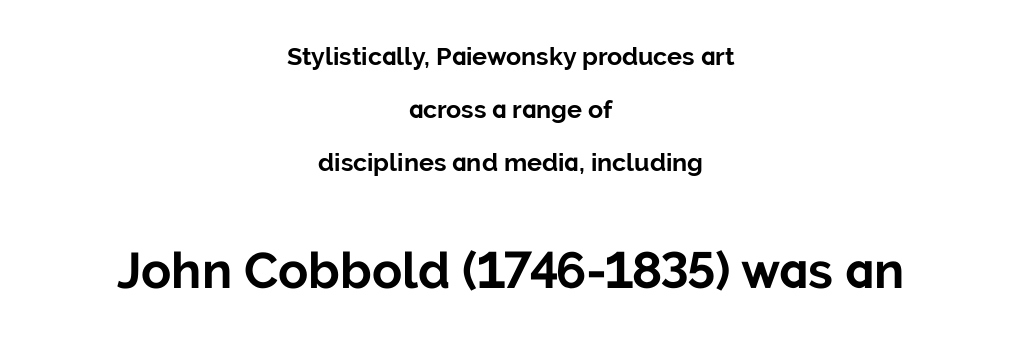
I'd call this a sans setting — the letters go barefoot. The zone under the glyphs is completely vacant. Rows of type keep a wide berth in the vertical direction. Each glyph is drawn with heavy, bold strokes. Words appear dense and cohesive because spacing is normal.
